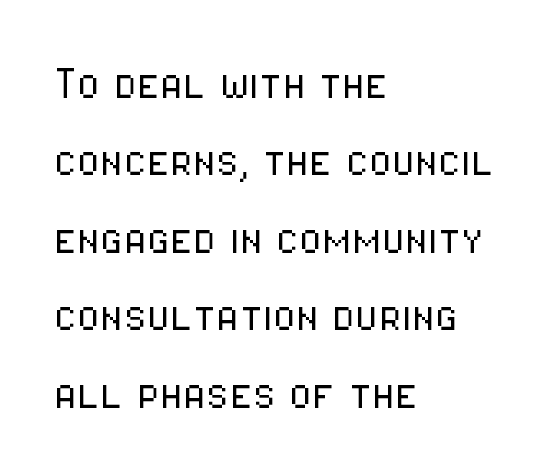
{"serif": "no", "italic": "no", "bold": "no", "weight": "light", "width": "condensed", "stroke_contrast": "low", "x_height": "medium", "monospaced": "no", "underline": "no", "align": "left", "line_spacing": "normal", "line_spacing_ratio": 1.46, "letter_spacing": "normal", "letter_spacing_em": 0.0, "glyph_px": 53}
